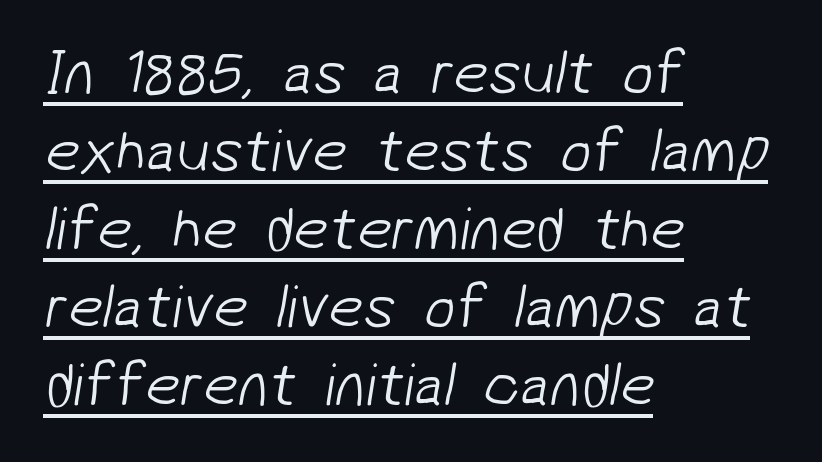
Q: Is the text bold? A: No.
Q: Is the typeface a serif or a sans-serif typeface? A: Sans-serif.
Q: Is the text underlined? A: Yes.
Q: How is the paragraph aligned? A: Left-aligned.
Q: Is the spacing between letters normal or unusually wide? A: Normal.
Q: Is the spacing between lines tight, normal or loose? A: Normal.
Q: Width (condensed, normal, or wide)? A: Normal.
Q: Stroke contrast? A: Low.
Q: x-height? A: Medium.
Q: Monospaced? A: No.
